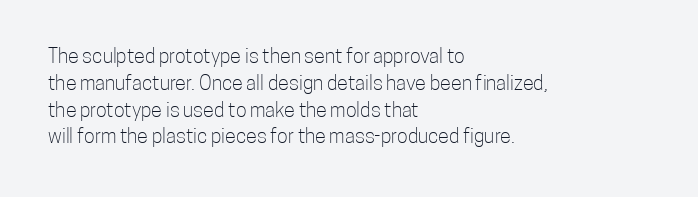
The image shows 20 px text type, upright; set left-aligned, normal line spacing (1.34x), normal letter spacing, not underlined.
